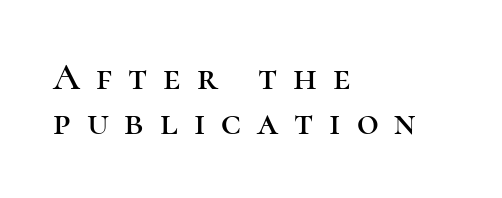
Q: Is the text italic (slanted)? A: No, it is upright.
Q: Is the typeface a serif or a sans-serif typeface? A: Serif.
Q: Is the text underlined? A: No.
Q: How is the paragraph aligned? A: Left-aligned.
Q: Is the spacing between letters normal or unusually wide? A: Unusually wide.
Q: Width (condensed, normal, or wide)? A: Normal.
Q: Stroke contrast? A: High.
Q: x-height? A: Medium.
Q: Monospaced? A: No.
